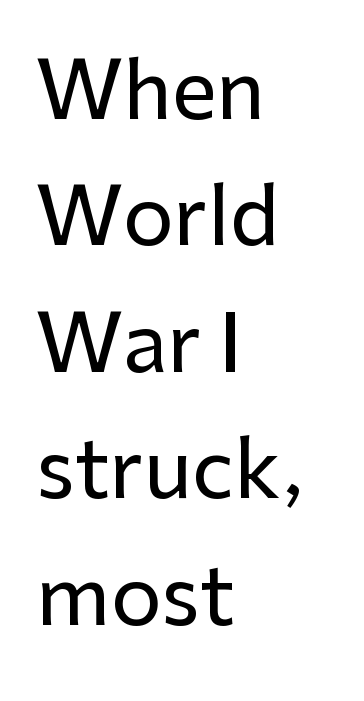
Q: Is the text italic (slanted)? A: No, it is upright.
Q: Is the typeface a serif or a sans-serif typeface? A: Sans-serif.
Q: Is the text underlined? A: No.
Q: How is the paragraph aligned? A: Left-aligned.
Q: Is the spacing between letters normal or unusually wide? A: Normal.
Q: Is the spacing between lines tight, normal or loose? A: Normal.
Q: Width (condensed, normal, or wide)? A: Normal.
Q: Stroke contrast? A: Low.
Q: x-height? A: Medium.
Q: Monospaced? A: No.
